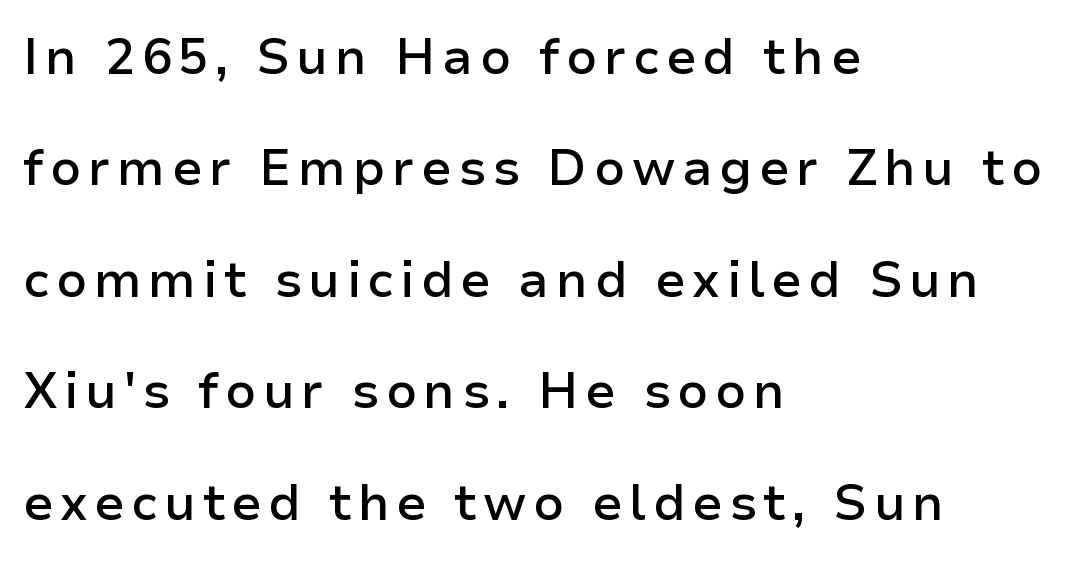
A typesetter would call this proportional, since set widths differ per character. The text block is weighted toward the left margin, trailing off unevenly rightward. A somewhat darkened texture: the type is semibold rather than bold. The rendering shows plain stroke endings on the letterforms — a sans-serif design. The lines are spread far apart with generous leading. Check the space under the baseline: it is left empty.
